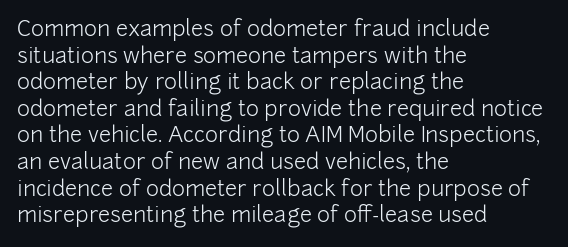
The face used here is rendered with its standard letterfit. The rag falls on the right side of this text block. The typeface has the unassuming heft of standard copy or less. Italic: no, the glyphs are upright roman.
